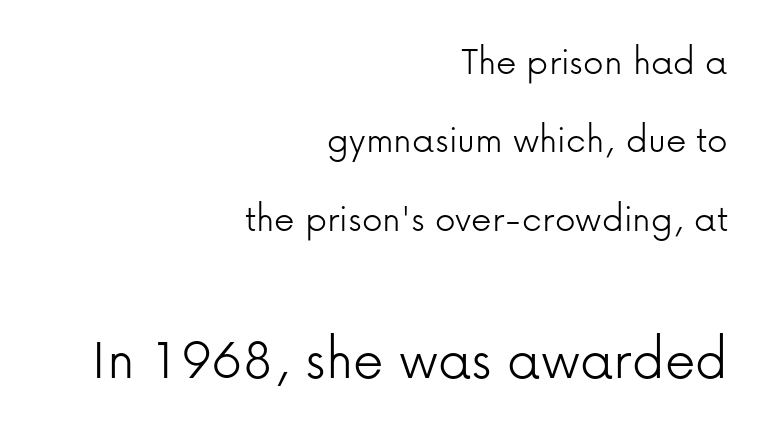
If you squint, the bottom block still reads clearly — it's the larger of the two. Note: no serifs on the glyphs. Is this a fixed-width face? No — the glyphs have proportional, varying widths. No chunkiness to these letters — they're not bold. The typography opts for an upright posture over an oblique one. Alignment: flush right.
